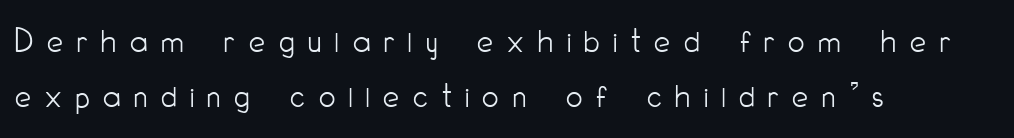
Varying glyph widths throughout — classic text-font behaviour. A light-to-regular cut is what we see here. Notice how descenders clear the ascenders below comfortably — that's standard leading. Italic? Not at all — the glyphs are vertical.
